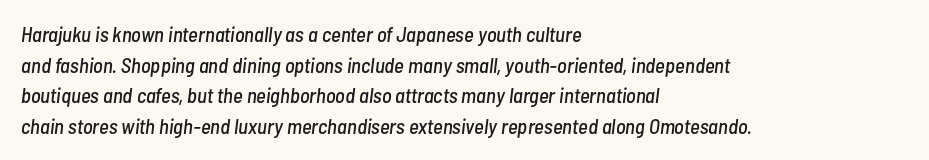
The leading is moderate, giving the passage an even texture. Notice how the passage keeps a crisp vertical edge on the left only. Just letters on the line, the space beneath them empty. Compared with ordinary roman type, these characters are visibly tilted. Observe the ordinary spacing: letters are neighbours, not strangers.
